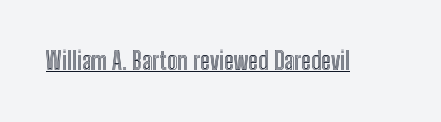
Default kerning and tracking; the words read as compact shapes. Notice how the stems are strictly vertical — no italics here. The glyphs are accompanied by a horizontal stroke just below them.
